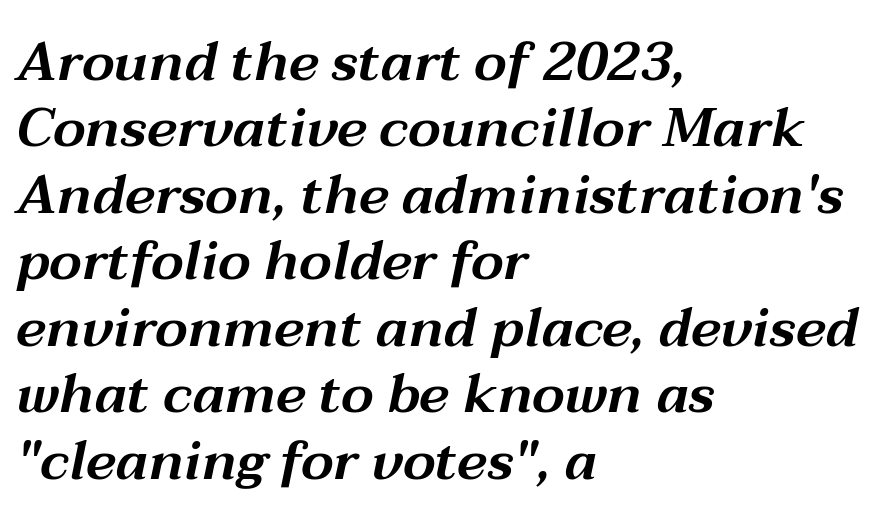
Between one letter and the next there's only the usual sliver of space. Characters are canted at an angle relative to the baseline's perpendicular. The gap between lines stays unmarked. Layout note: lines flush left. Looks like regular typesetting: each glyph gets only the width it needs.
